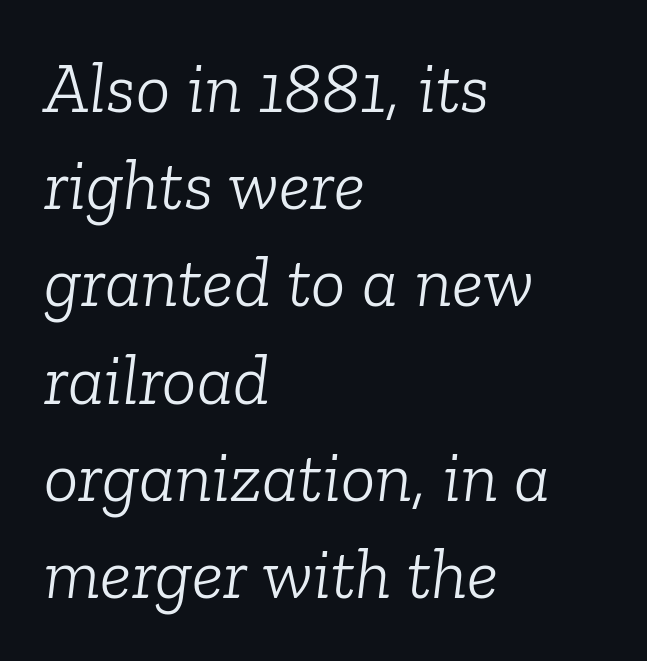
What kind of face is this? One with serifs. The lettering tilts uniformly, giving the passage an italic look. A typesetter would call this leading conventional body-copy spacing. The face used here is rendered with its standard letterfit. No word sits above an underline. A typesetter would call this proportional, since set widths differ per character.
